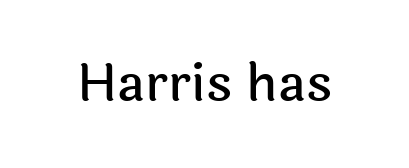
Here the designer chose a conventional face with non-uniform glyph widths. Nothing unusual about the tracking: characters are spaced as the font intends. No feet cap the strokes, marking this as sans-serif type. Italic? Not at all — the glyphs are vertical. The space directly below the letters is spotless.
